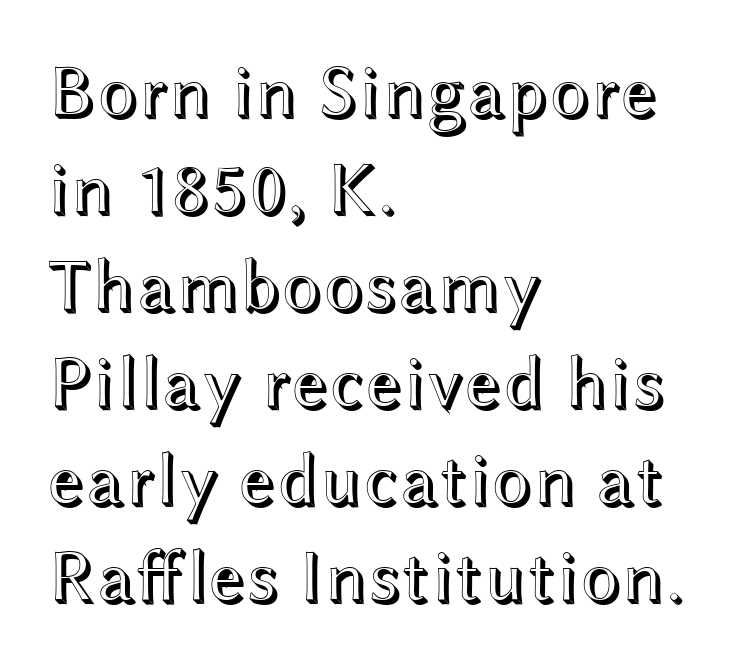
Q: Is the text italic (slanted)? A: No, it is upright.
Q: Is the text underlined? A: No.
Q: How is the paragraph aligned? A: Left-aligned.
Q: Is the spacing between letters normal or unusually wide? A: Normal.
Q: Is the spacing between lines tight, normal or loose? A: Normal.
Q: Width (condensed, normal, or wide)? A: Wide.
Q: x-height? A: Medium.
Q: Monospaced? A: No.
